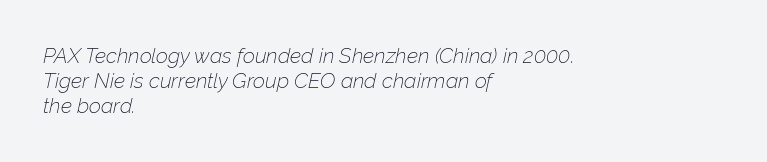
The image shows 21 px text type, italic (leaning right); set left-aligned, line spacing 1.2x, normal letter spacing, not underlined.
